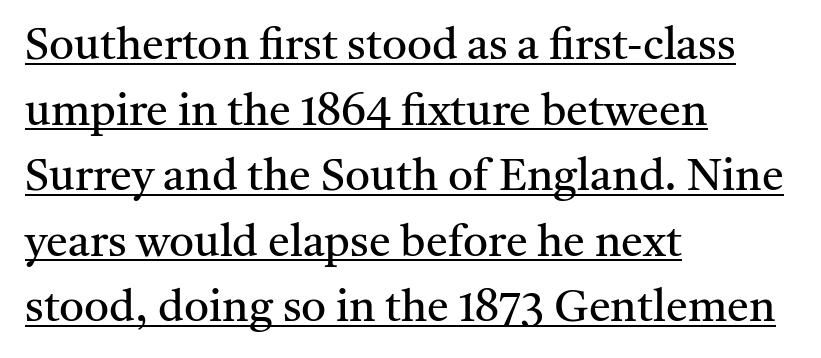
Think of a printed novel: that variable character pitch is what you see here. Ascenders rise straight up at ninety degrees. Each word holds together tightly as a unit, with standard inter-letter gaps. This rendering uses left alignment, leaving the right contour irregular.
